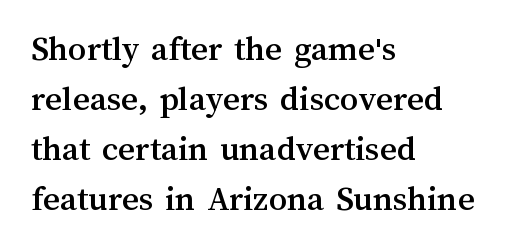
The face used here is proportionally spaced, like ordinary book or web type. Every stem runs plumb, perpendicular to the baseline. Descenders hang freely into open space. Students, note that the glyphs here touch the page at normal intervals.
